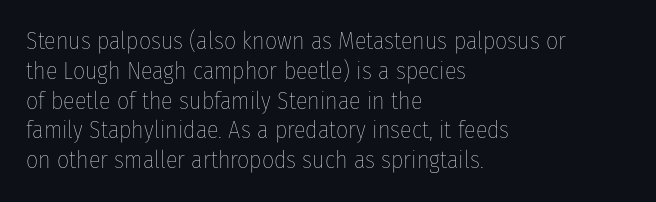
If you drew a line through each stem, it would be perfectly vertical. Tracking value appears to be zero — textbook default spacing. The rag falls on the right side of this text block. The face looks like a standard text weight, possibly lighter. The string is rendered with underlining switched off.
